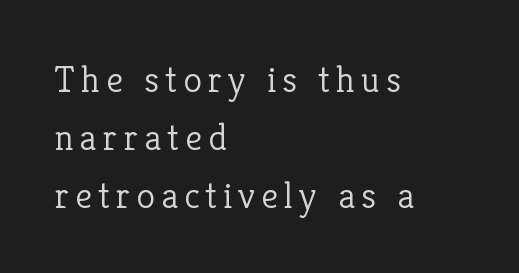
Spacing verdict: proportional, widths tailored to each character. Bare-footed words on every line. Summary of vertical rhythm: regular, with standard interline spacing. Think standard paragraph weight, or any step lighter than that. The rag falls on the right side of this text block.
